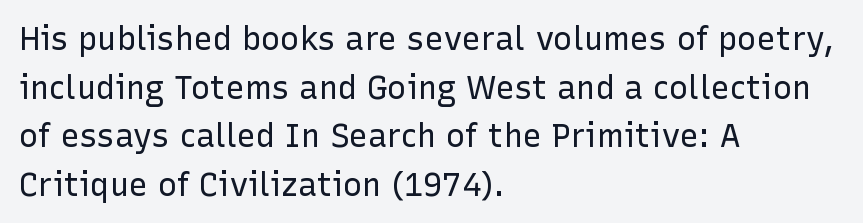
Grotesque or geometric, the face here clearly has no serifs. This is the regular roman posture of the typeface. Tracking value appears to be zero — textbook default spacing. The block of text has a typical density, with ordinary space between rows. The rendering uses natural spacing where letterforms have individual widths. Has an underline been added? It has not.
